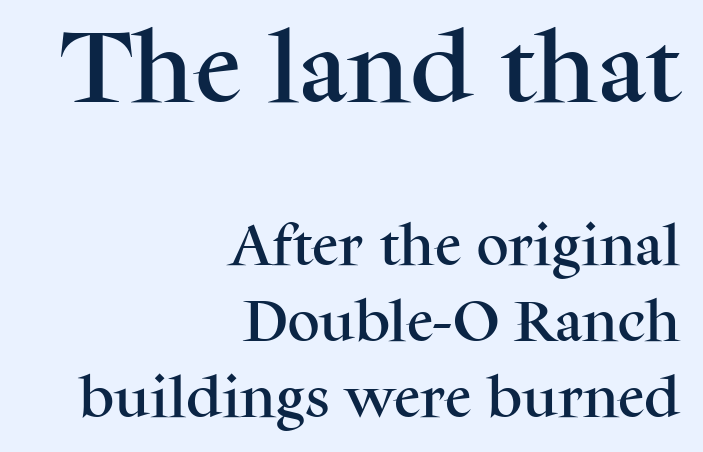
Q: Is the text italic (slanted)? A: No, it is upright.
Q: Is the typeface a serif or a sans-serif typeface? A: Serif.
Q: Is the text underlined? A: No.
Q: How is the paragraph aligned? A: Right-aligned.
Q: Is the spacing between letters normal or unusually wide? A: Normal.
Q: Is the spacing between lines tight, normal or loose? A: Normal.
Q: Which block of text is set in a larger size, the first (top) or the second (bottom)? A: The first (top) one.
Q: Width (condensed, normal, or wide)? A: Normal.
Q: Stroke contrast? A: Medium.
Q: x-height? A: Medium.
Q: Monospaced? A: No.
